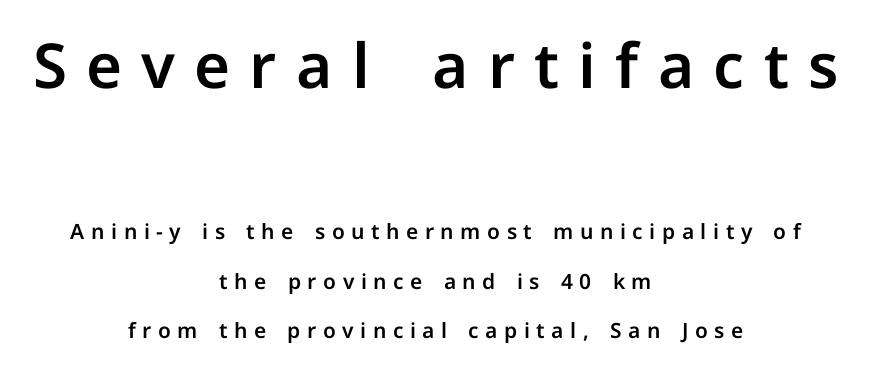
The image shows 62 px sans-serif type, upright; set centered, loose line spacing (2.35x), unusually wide letter spacing (+0.31 em), not underlined; the first (top) block is 2.95x larger; low stroke contrast and a medium x-height.
